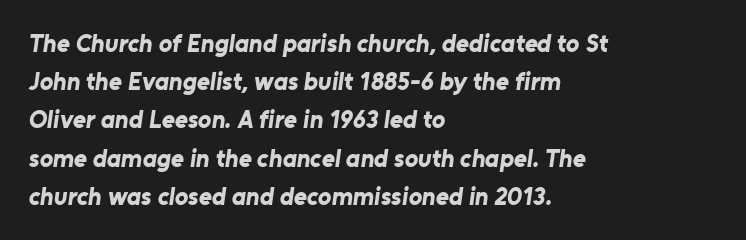
The typesetting leans heavy: a genuine bold. The ragged edge is on the right, which tells us the setting is flush left. Nobody touched the tracking dial on this one. Descenders hang freely into open space. How would I describe the line gaps? Plain and ordinary.
